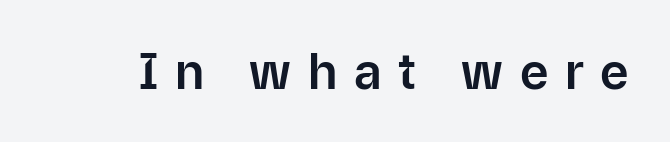
The image shows 49 px sans-serif type, upright; set unusually wide letter spacing (+0.34 em), not underlined; low stroke contrast and a medium x-height.
